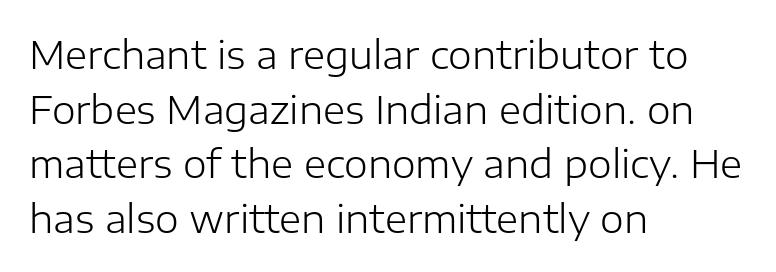
This sample has the flowing, uneven cadence of proportional lettering. Whoever set this chose a conventional vertical rhythm. Typeset ragged right — the left edge is the straight one. The typography opts for an upright posture over an oblique one. Spacing between characters is what you'd get straight out of the box.
